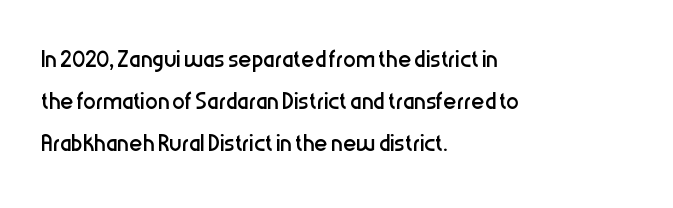
This is not heavy type; no bold has been used. Proportional: the letters do not fall into vertical columns. The space between consecutive lines is moderate. The rendering shows plain stroke endings on the letterforms — a sans-serif design. Nope, not italic — everything's standing straight.
